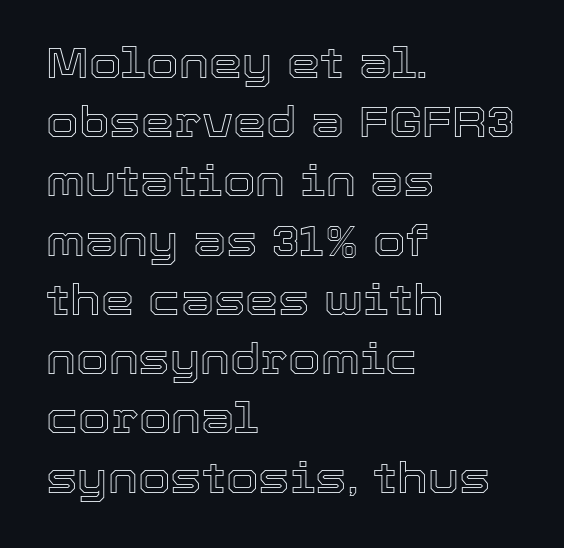
The image shows 42 px text type, upright; set left-aligned, normal line spacing (1.41x), normal letter spacing, not underlined; a medium x-height.
